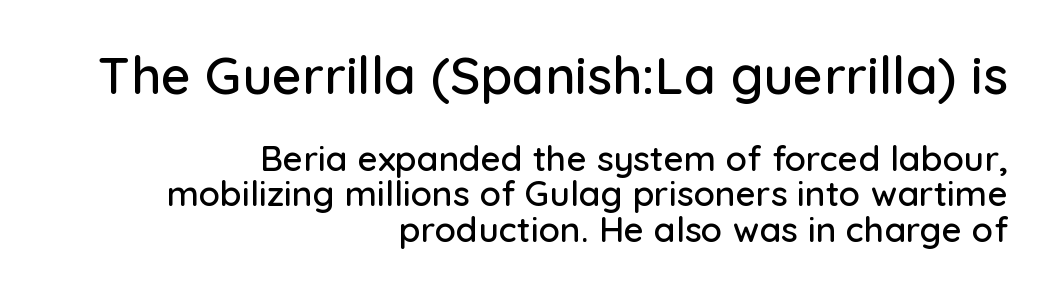
This sample trades vertical openness for compactness between lines. The letters stand straight up with perfectly vertical stems. Spacing between characters is what you'd get straight out of the box. The face used here is proportionally spaced, like ordinary book or web type.
